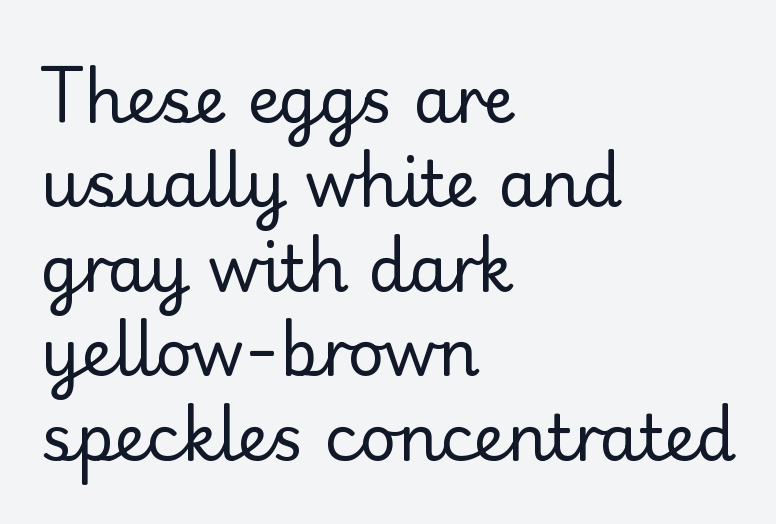
{"serif": "no", "italic": "no", "bold": "no", "weight": "regular", "width": "normal", "stroke_contrast": "low", "x_height": "small", "monospaced": "no", "underline": "no", "align": "left", "line_spacing": "normal", "line_spacing_ratio": 1.32, "letter_spacing": "normal", "letter_spacing_em": 0.0, "glyph_px": 64}
